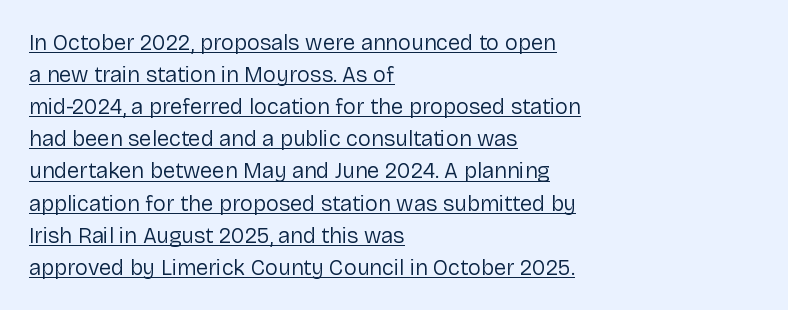
The image shows 22 px text type, upright; set left-aligned, normal line spacing (1.46x), normal letter spacing, underlined.
